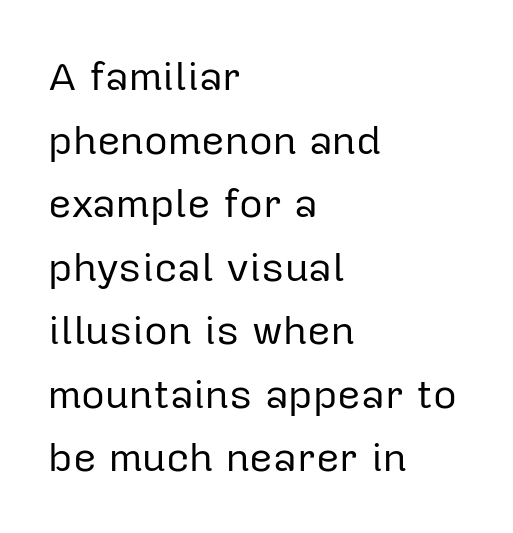
{"serif": "no", "italic": "no", "bold": "no", "weight": "regular", "width": "normal", "stroke_contrast": "low", "x_height": "medium", "monospaced": "no", "underline": "no", "align": "left", "line_spacing": "normal", "line_spacing_ratio": 1.55, "letter_spacing": "normal", "letter_spacing_em": 0.0, "glyph_px": 41}
